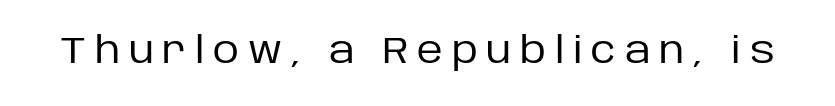
Q: Is the text bold? A: No.
Q: Is the text italic (slanted)? A: No, it is upright.
Q: Is the typeface a serif or a sans-serif typeface? A: Sans-serif.
Q: Is the text underlined? A: No.
Q: Is the spacing between letters normal or unusually wide? A: Unusually wide.
Q: Width (condensed, normal, or wide)? A: Normal.
Q: Stroke contrast? A: Low.
Q: x-height? A: Large.
Q: Monospaced? A: No.
